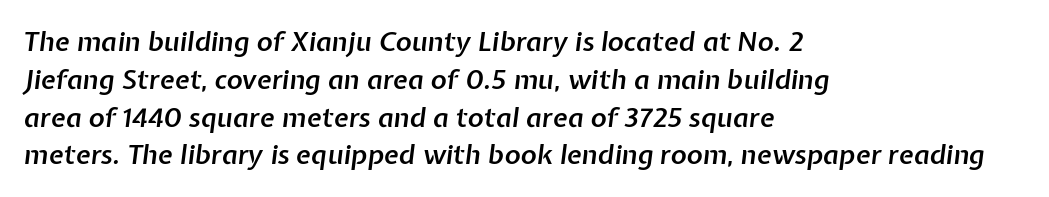
{"italic": "yes", "lean": "right", "slant_degrees": 7, "bold": "semi", "underline": "no", "align": "left", "line_spacing": "normal", "line_spacing_ratio": 1.4, "letter_spacing": "normal", "letter_spacing_em": 0.0, "glyph_px": 27}
